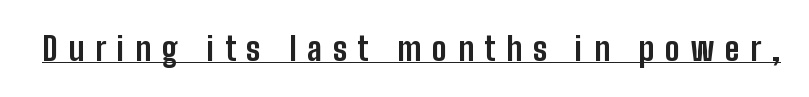
The image shows 32 px bold, condensed sans-serif type, upright; set unusually wide letter spacing (+0.34 em), underlined; low stroke contrast and a medium x-height.
